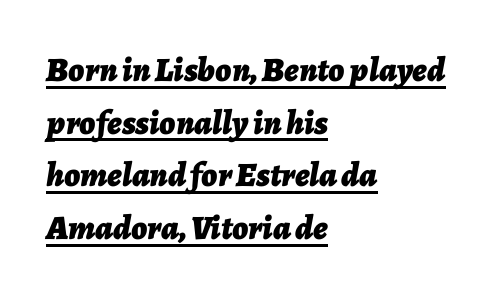
Q: Is the text bold? A: Yes.
Q: Is the text italic (slanted)? A: Yes, it leans right by about 7 degrees.
Q: Is the text underlined? A: Yes.
Q: How is the paragraph aligned? A: Left-aligned.
Q: Is the spacing between letters normal or unusually wide? A: Normal.
Q: Is the spacing between lines tight, normal or loose? A: Normal.
Q: Width (condensed, normal, or wide)? A: Normal.
Q: Stroke contrast? A: Low.
Q: x-height? A: Medium.
Q: Monospaced? A: No.
